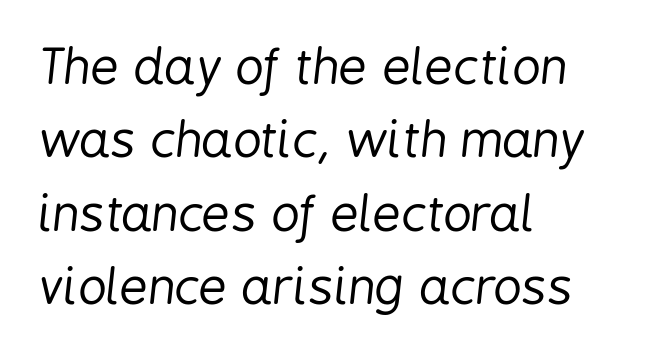
Q: Is the text bold? A: No.
Q: Is the text italic (slanted)? A: Yes, it leans right by about 6 degrees.
Q: Is the text underlined? A: No.
Q: How is the paragraph aligned? A: Left-aligned.
Q: Is the spacing between letters normal or unusually wide? A: Normal.
Q: Is the spacing between lines tight, normal or loose? A: Normal.
Q: Width (condensed, normal, or wide)? A: Condensed.
Q: Stroke contrast? A: Low.
Q: x-height? A: Medium.
Q: Monospaced? A: No.
